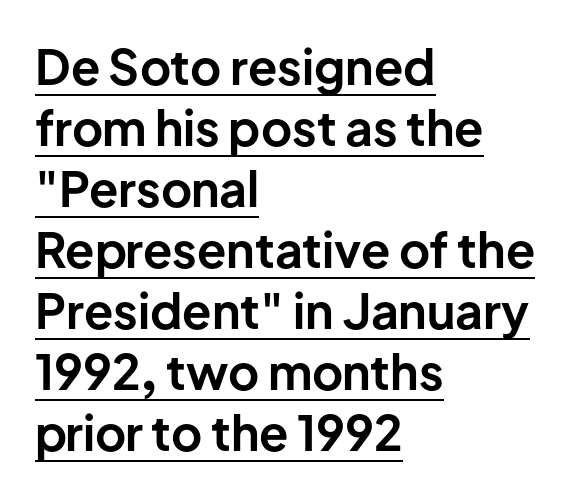
{"serif": "no", "italic": "no", "bold": "yes", "weight": "bold", "width": "normal", "stroke_contrast": "low", "x_height": "medium", "monospaced": "no", "underline": "yes", "align": "left", "line_spacing": "normal", "line_spacing_ratio": 1.27, "letter_spacing": "normal", "letter_spacing_em": 0.0, "glyph_px": 48}
